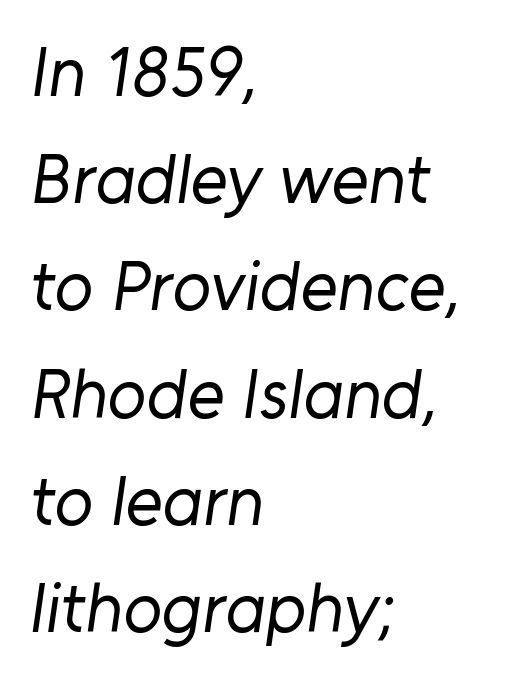
The image shows 71 px regular-weight sans-serif type; set left-aligned, normal line spacing (1.51x), normal letter spacing, not underlined; low stroke contrast and a medium x-height.
